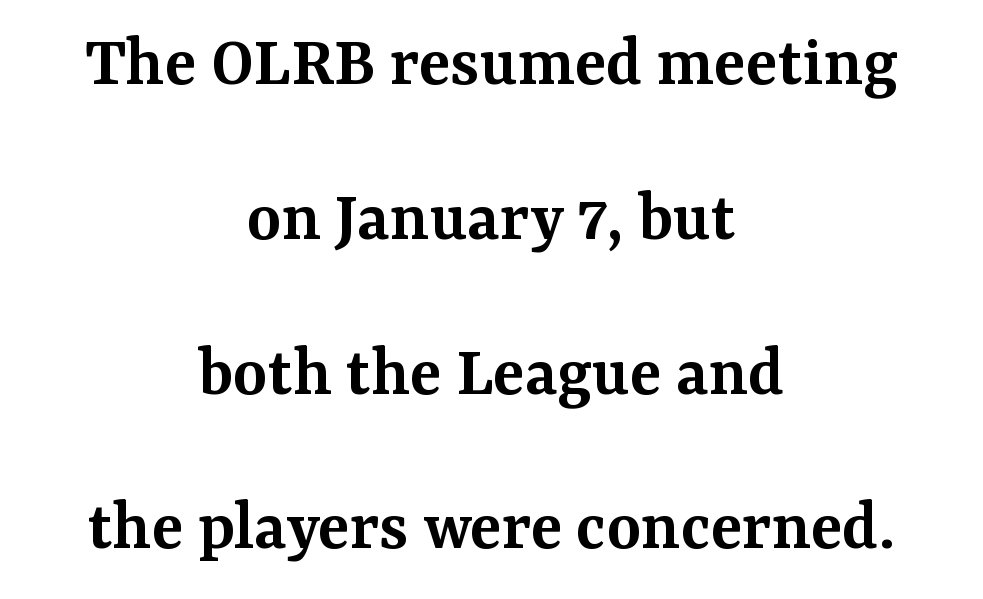
The image shows 73 px semibold serif type, upright; set centered, loose line spacing (2.12x), normal letter spacing, not underlined; medium stroke contrast and a medium x-height.
